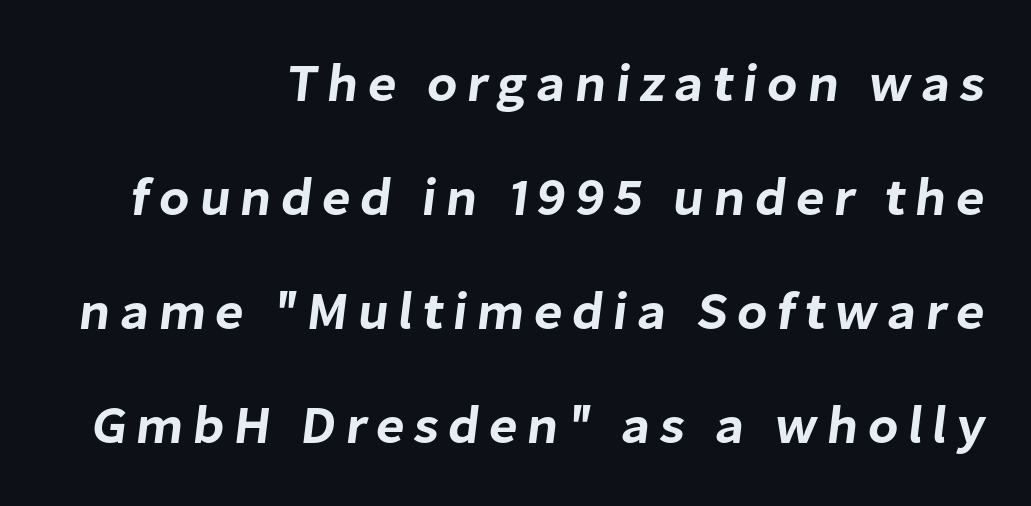
The passage is arranged like a letterhead date or caption credit — flush right. The passage shown is not underscored anywhere. Spacing verdict: proportional, widths tailored to each character. In terms of leading, this rendering errs on the spacious side. The letters carry no serifs — their stems end cleanly without finishing strokes.
